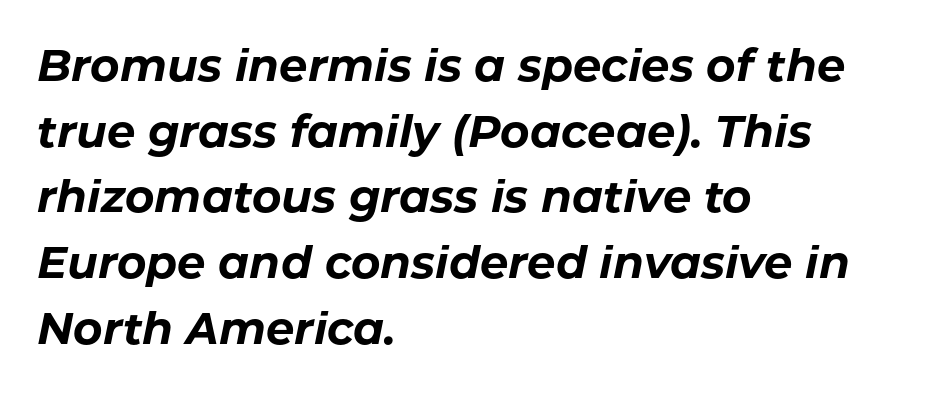
A typesetter would call this proportional, since set widths differ per character. All the whitespace from short lines collects on the right. This sample keeps an unexceptional amount of space between lines. Tall strokes in this sample are angled rather than plumb. Compared with typical body copy, the letter spacing here is the same. Glance below the letters and you will spot only blank space.
